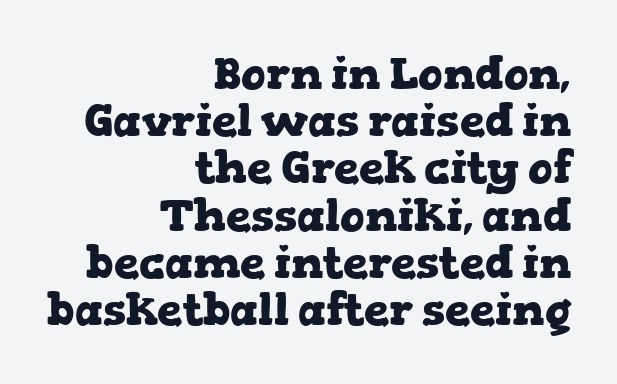
{"serif": "yes", "italic": "no", "bold": "yes", "weight": "heavy", "width": "wide", "stroke_contrast": "low", "x_height": "medium", "monospaced": "no", "underline": "no", "align": "right", "line_spacing": "tight", "line_spacing_ratio": 1.05, "letter_spacing": "normal", "letter_spacing_em": 0.0, "glyph_px": 45}
